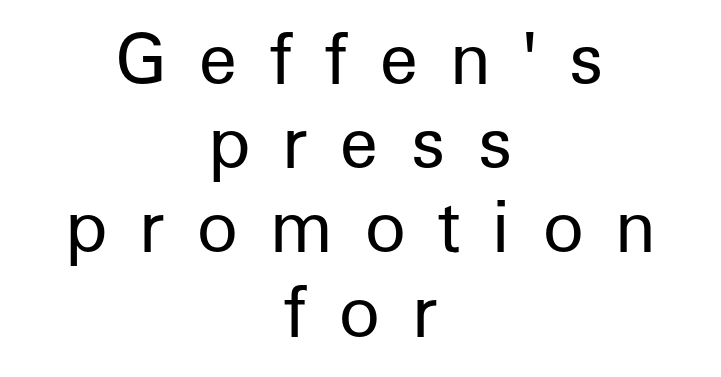
{"serif": "no", "italic": "no", "bold": "no", "weight": "regular", "width": "normal", "stroke_contrast": "low", "x_height": "medium", "monospaced": "no", "underline": "no", "align": "center", "line_spacing_ratio": 1.22, "letter_spacing": "wide", "letter_spacing_em": 0.45, "glyph_px": 69}
